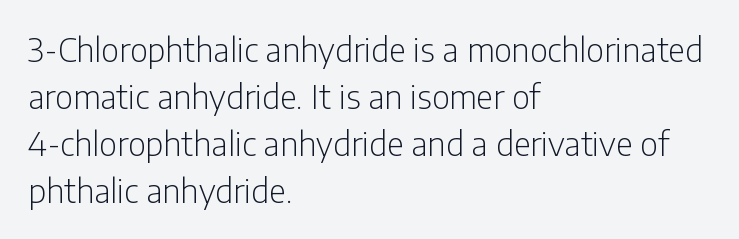
{"serif": "no", "italic": "no", "bold": "no", "weight": "light", "width": "condensed", "stroke_contrast": "low", "x_height": "medium", "monospaced": "no", "underline": "no", "align": "left", "line_spacing": "normal", "line_spacing_ratio": 1.42, "letter_spacing": "normal", "letter_spacing_em": 0.0, "glyph_px": 33}
